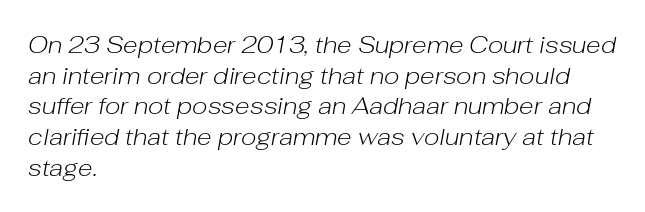
The image shows 24 px text type, italic (leaning right); set left-aligned, normal line spacing (1.28x), normal letter spacing, not underlined.
